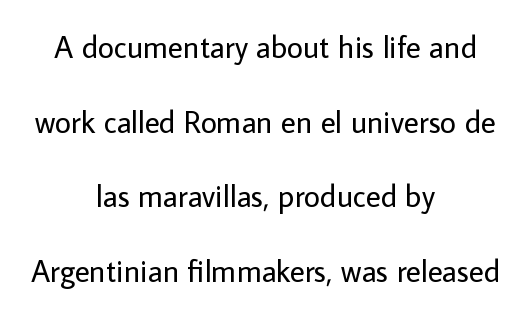
Q: Is the text bold? A: No.
Q: Is the text italic (slanted)? A: No, it is upright.
Q: Is the typeface a serif or a sans-serif typeface? A: Sans-serif.
Q: Is the text underlined? A: No.
Q: How is the paragraph aligned? A: Centered.
Q: Is the spacing between letters normal or unusually wide? A: Normal.
Q: Is the spacing between lines tight, normal or loose? A: Loose.
Q: Width (condensed, normal, or wide)? A: Normal.
Q: Stroke contrast? A: Low.
Q: x-height? A: Medium.
Q: Monospaced? A: No.
